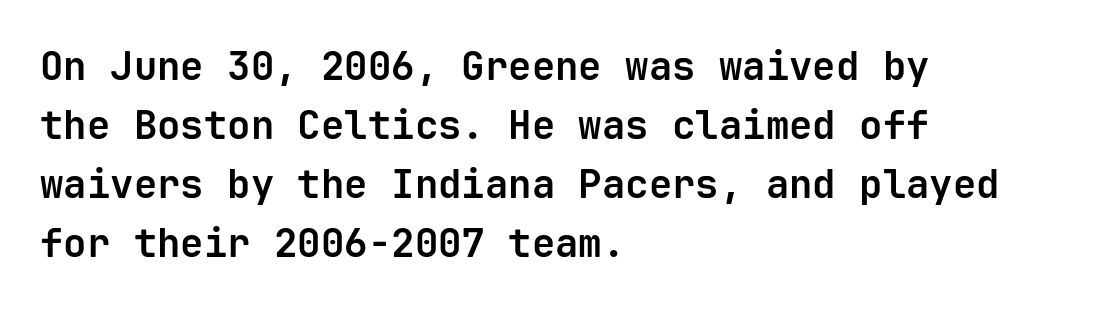
The image shows 39 px bold sans-serif type, upright, monospaced; set left-aligned, normal line spacing (1.51x), normal letter spacing, not underlined; low stroke contrast and a medium x-height.
